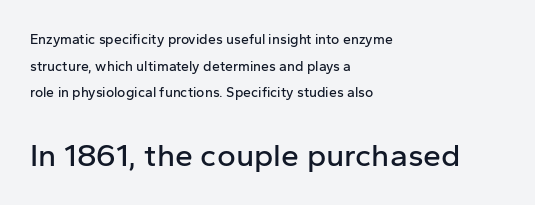
{"serif": "no", "italic": "no", "width": "normal", "stroke_contrast": "low", "x_height": "medium", "monospaced": "no", "underline": "no", "align": "left", "line_spacing": "loose", "line_spacing_ratio": 1.9, "letter_spacing": "normal", "letter_spacing_em": 0.0, "larger_block": "second", "size_ratio": 2.29, "glyph_px": 32}
